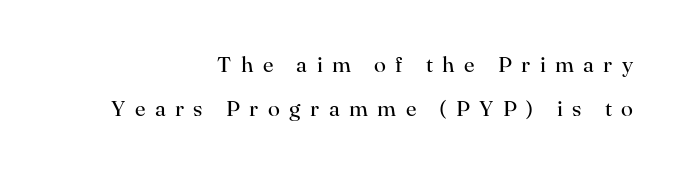
Q: Is the text bold? A: No.
Q: Is the text italic (slanted)? A: No, it is upright.
Q: Is the text underlined? A: No.
Q: How is the paragraph aligned? A: Right-aligned.
Q: Is the spacing between letters normal or unusually wide? A: Unusually wide.
Q: Is the spacing between lines tight, normal or loose? A: Loose.
